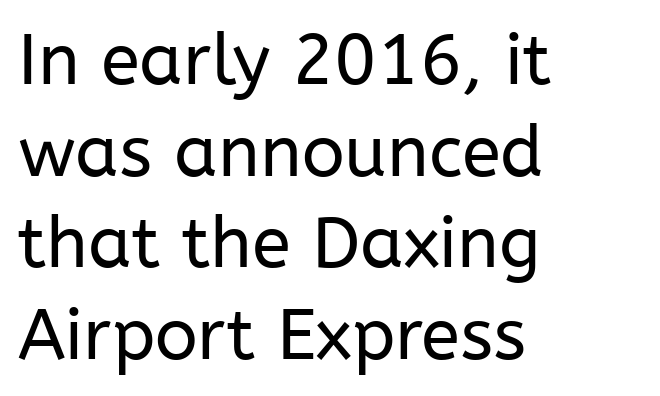
The image shows 71 px regular-weight sans-serif type, upright; set left-aligned, normal line spacing (1.29x), normal letter spacing, not underlined; low stroke contrast and a medium x-height.
